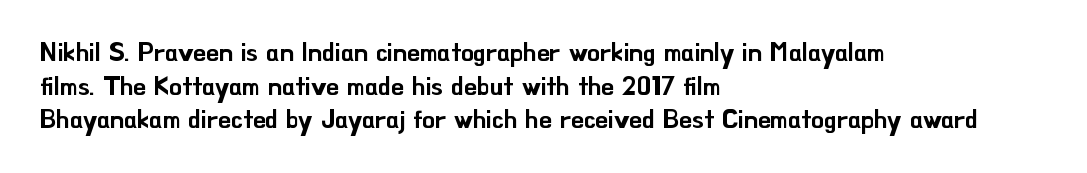
{"italic": "no", "underline": "no", "align": "left", "line_spacing": "normal", "line_spacing_ratio": 1.35, "letter_spacing": "normal", "letter_spacing_em": 0.0, "glyph_px": 25}
